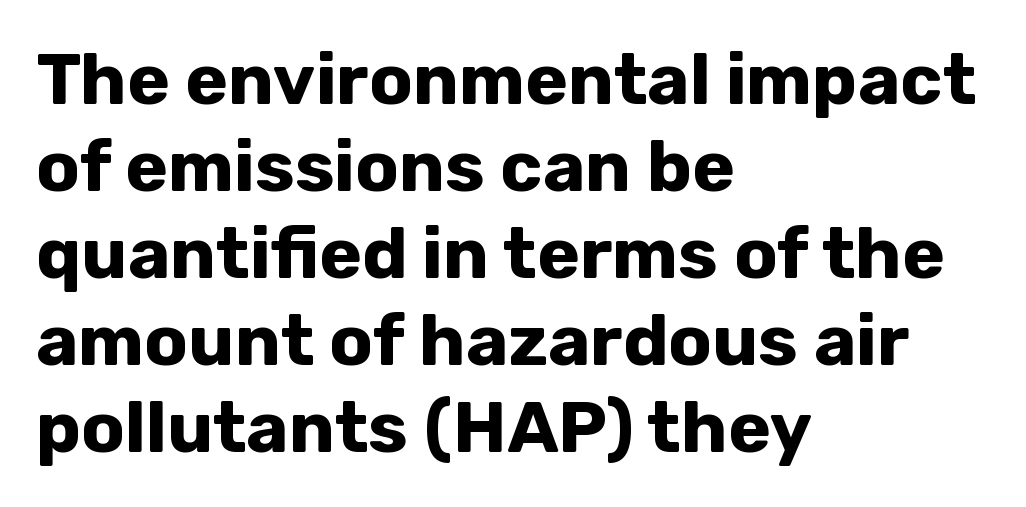
The image shows 72 px bold sans-serif type, upright; set left-aligned, line spacing 1.21x, normal letter spacing, not underlined; low stroke contrast and a medium x-height.
